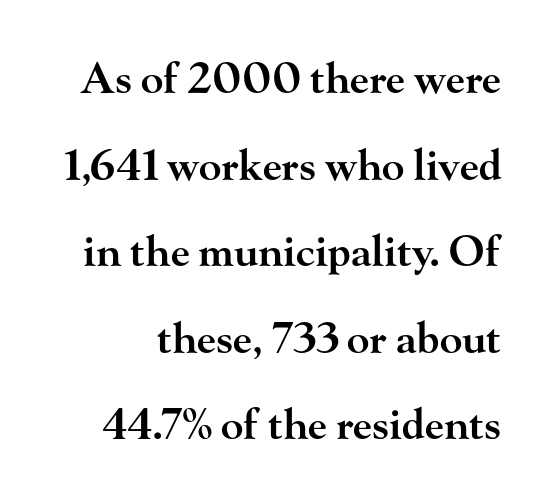
The image shows 42 px semibold, wide serif type, upright; set loose line spacing (2.06x), normal letter spacing, not underlined; high stroke contrast and a small x-height.
